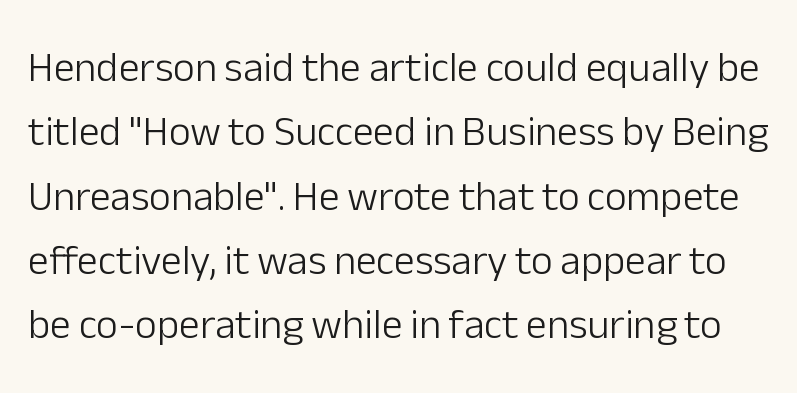
Look at the bottom of the vertical strokes: they stop flat, with no serifs. Rows of type keep a routine distance in the vertical direction. The zone under the glyphs is completely vacant. The strokes are not fattened; the text isn't bold. Look at the tracking — it's just the regular setting, nothing added. These lines are rendered in a variable-pitch font.
